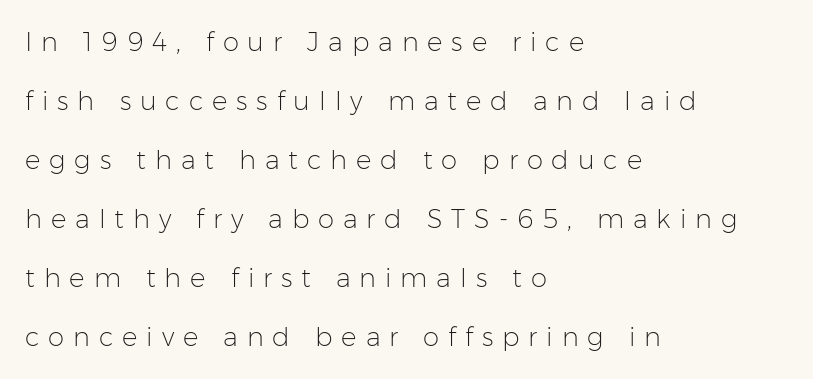
Q: Is the text bold? A: No.
Q: Is the text italic (slanted)? A: No, it is upright.
Q: Is the text underlined? A: No.
Q: How is the paragraph aligned? A: Left-aligned.
Q: Is the spacing between letters normal or unusually wide? A: Unusually wide.
Q: Is the spacing between lines tight, normal or loose? A: Loose.
